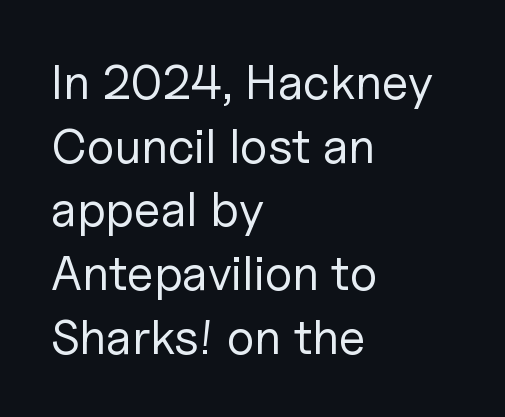
{"serif": "no", "italic": "no", "bold": "no", "weight": "regular", "width": "normal", "stroke_contrast": "low", "x_height": "medium", "monospaced": "no", "underline": "no", "align": "left", "line_spacing": "normal", "line_spacing_ratio": 1.3, "letter_spacing": "normal", "letter_spacing_em": 0.0, "glyph_px": 49}
